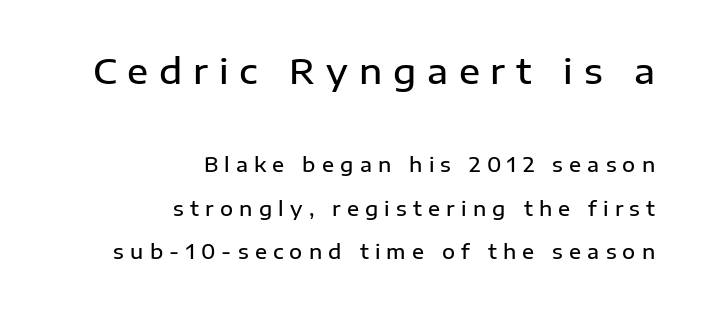
Q: Is the text bold? A: Semi-bold.
Q: Is the text italic (slanted)? A: No, it is upright.
Q: Is the typeface a serif or a sans-serif typeface? A: Sans-serif.
Q: Is the text underlined? A: No.
Q: How is the paragraph aligned? A: Right-aligned.
Q: Is the spacing between letters normal or unusually wide? A: Unusually wide.
Q: Is the spacing between lines tight, normal or loose? A: Loose.
Q: Which block of text is set in a larger size, the first (top) or the second (bottom)? A: The first (top) one.
Q: Width (condensed, normal, or wide)? A: Normal.
Q: Stroke contrast? A: Low.
Q: x-height? A: Medium.
Q: Monospaced? A: No.
